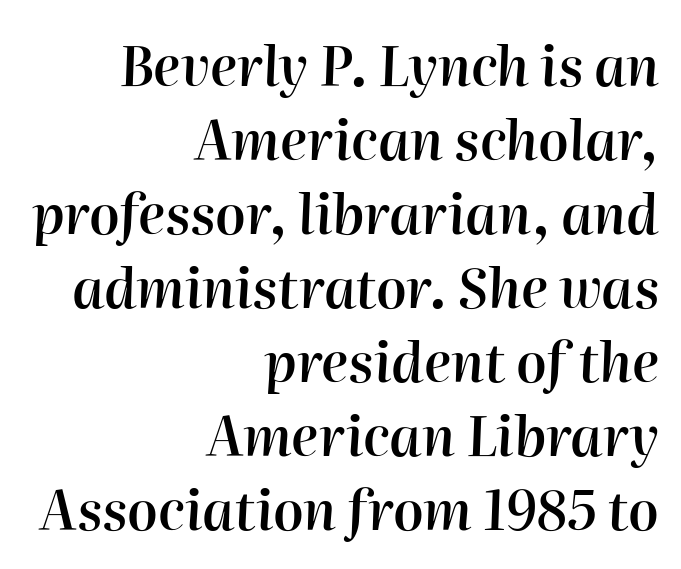
{"italic": "yes", "lean": "right", "slant_degrees": 2, "bold": "semi", "weight": "semibold", "width": "normal", "stroke_contrast": "high", "x_height": "medium", "monospaced": "no", "underline": "no", "align": "right", "line_spacing": "normal", "line_spacing_ratio": 1.37, "letter_spacing": "normal", "letter_spacing_em": 0.0, "glyph_px": 54}
